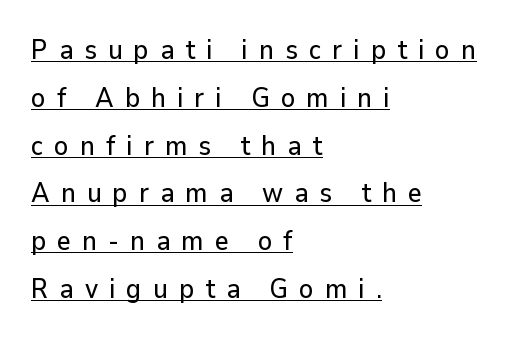
Q: Is the text italic (slanted)? A: No, it is upright.
Q: Is the text underlined? A: Yes.
Q: How is the paragraph aligned? A: Left-aligned.
Q: Is the spacing between letters normal or unusually wide? A: Unusually wide.
